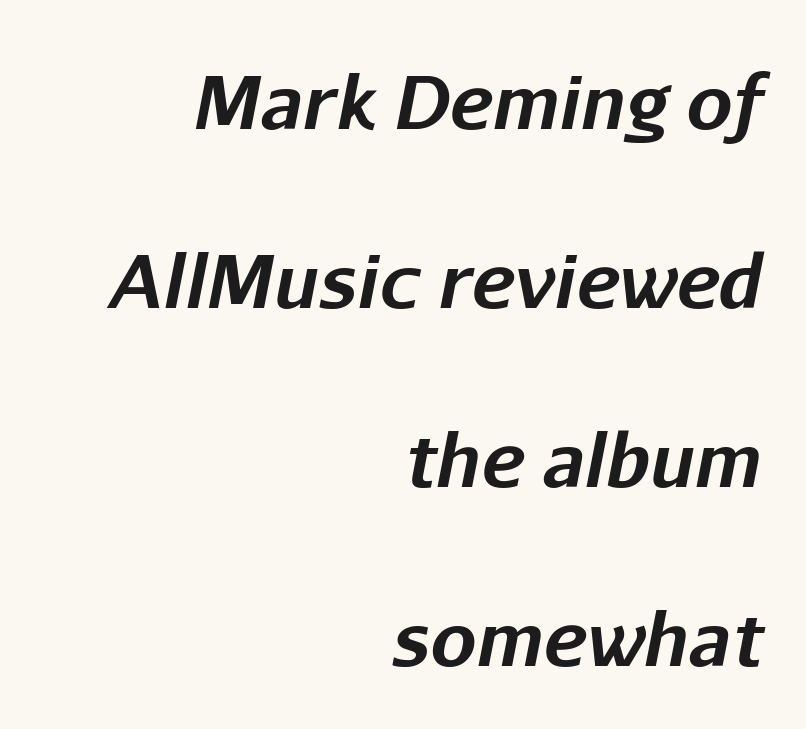
The image shows 73 px bold type, italic (leaning right); set right-aligned, loose line spacing (2.45x), normal letter spacing, not underlined; low stroke contrast and a medium x-height.
